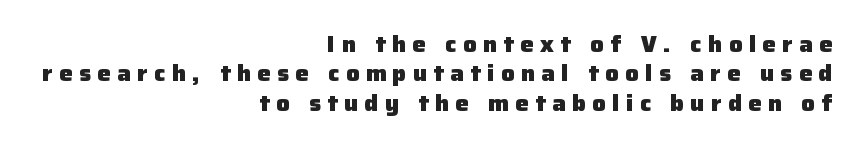
Q: Is the text bold? A: Yes.
Q: Is the text italic (slanted)? A: No, it is upright.
Q: Is the text underlined? A: No.
Q: How is the paragraph aligned? A: Right-aligned.
Q: Is the spacing between letters normal or unusually wide? A: Unusually wide.
Q: Is the spacing between lines tight, normal or loose? A: Normal.
